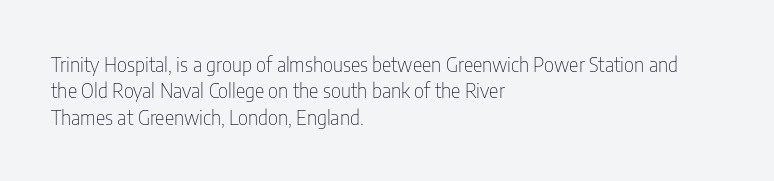
{"italic": "no", "bold": "no", "underline": "no", "align": "left", "line_spacing": "normal", "line_spacing_ratio": 1.32, "letter_spacing": "normal", "letter_spacing_em": 0.0, "glyph_px": 20}
